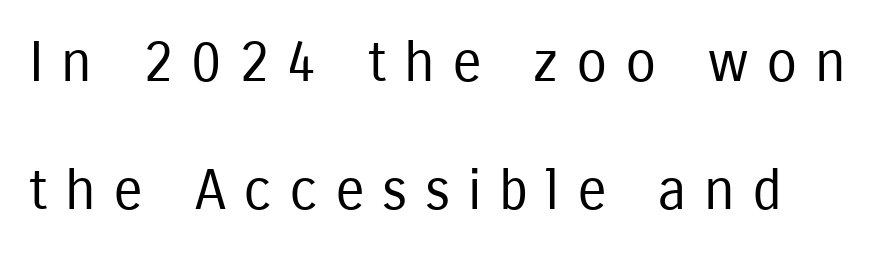
The image shows 56 px regular-weight, condensed sans-serif type, upright; set loose line spacing (2.28x), unusually wide letter spacing (+0.31 em), not underlined; low stroke contrast and a medium x-height.
